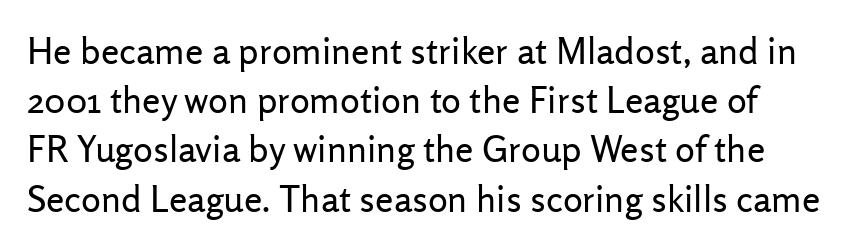
{"serif": "no", "italic": "no", "bold": "no", "weight": "regular", "width": "normal", "stroke_contrast": "low", "x_height": "medium", "monospaced": "no", "underline": "no", "line_spacing": "normal", "line_spacing_ratio": 1.33, "letter_spacing": "normal", "letter_spacing_em": 0.0, "glyph_px": 37}
